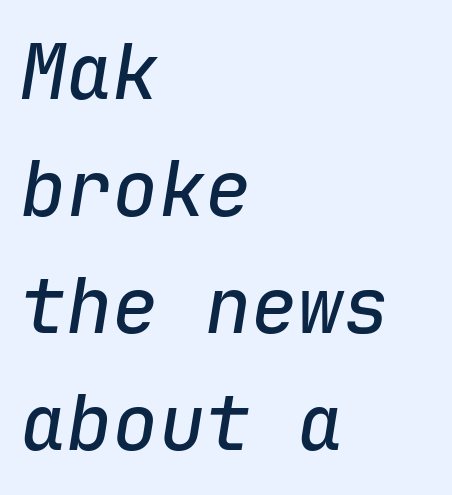
Typeset ragged right — the left edge is the straight one. The gaps between neighbouring characters are ordinary and unremarkable. Posture: slanted. You could count columns in this text — the font is strictly monospaced. Interline gaps are of average width in this sample. Glance below the letters and you will spot only blank space.
